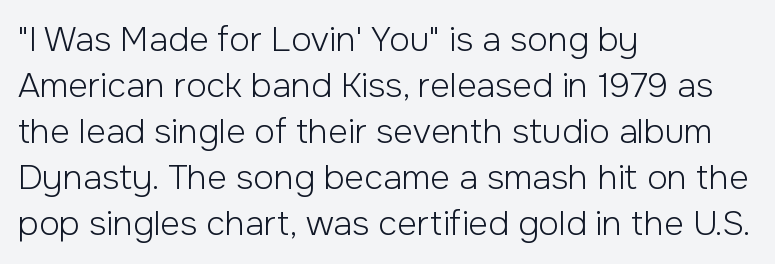
The image shows 34 px light sans-serif type, upright; set left-aligned, normal line spacing (1.35x), normal letter spacing, not underlined; low stroke contrast and a medium x-height.
